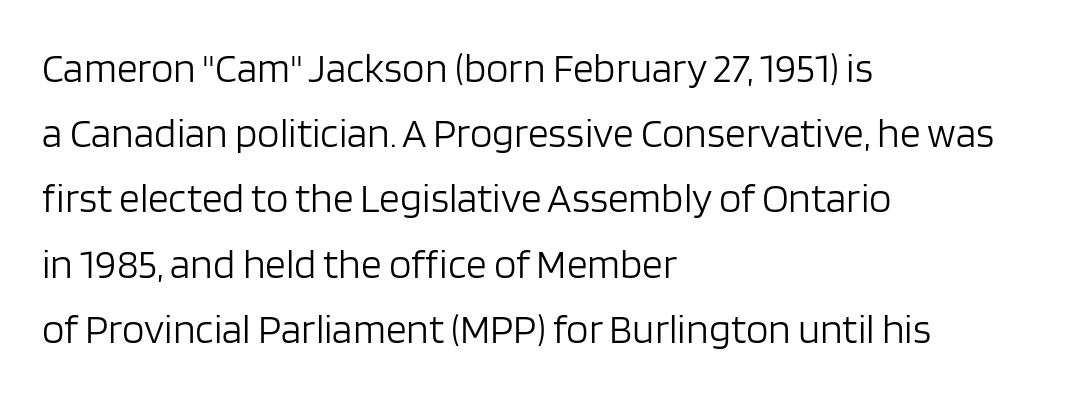
Each line starts at the same left margin while the right side varies. The zone under the glyphs is completely vacant. This sample keeps an unexceptional amount of space between lines. Inter-character spacing is left at the font's built-in metrics. Each letter's strokes conclude bluntly, with no projecting serifs.
